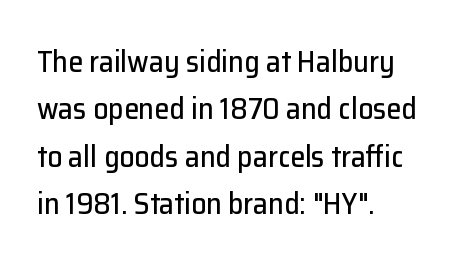
Q: Is the text italic (slanted)? A: No, it is upright.
Q: Is the typeface a serif or a sans-serif typeface? A: Sans-serif.
Q: Is the text underlined? A: No.
Q: How is the paragraph aligned? A: Left-aligned.
Q: Is the spacing between letters normal or unusually wide? A: Normal.
Q: Is the spacing between lines tight, normal or loose? A: Normal.
Q: Width (condensed, normal, or wide)? A: Normal.
Q: Stroke contrast? A: Low.
Q: x-height? A: Medium.
Q: Monospaced? A: No.
